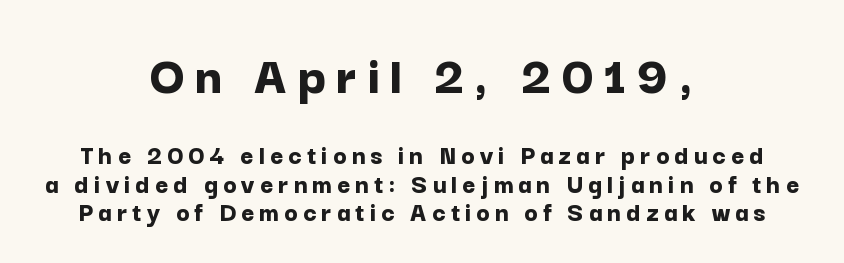
The passage shown is typeset with a sans-serif family. The upper block of text is set noticeably larger than the block beneath it. Does the leading feel generous? Not at all — it's pinched. Casual observation: everything's sitting right in the middle. The letters advance in unequal steps, a hallmark of proportional type.
